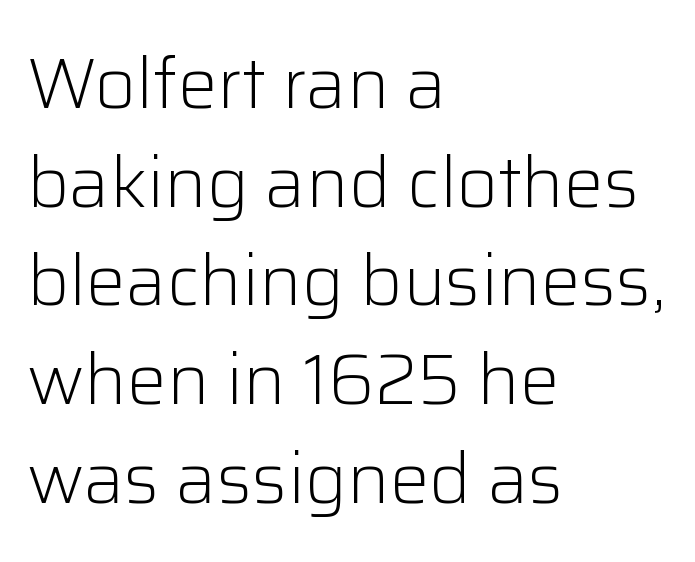
The image shows 71 px light sans-serif type, upright; set left-aligned, normal line spacing (1.39x), normal letter spacing, not underlined; low stroke contrast and a medium x-height.
